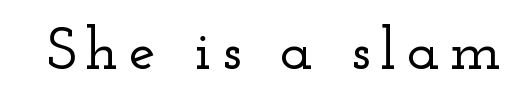
Does the type have serifs? Yes, each stem ends in a small foot. This is the regular roman posture of the typeface. The specimen omits any rule beneath the text block's lines. This sample has the flowing, uneven cadence of proportional lettering.
